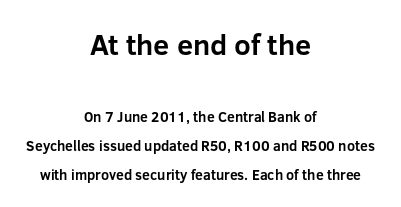
{"serif": "no", "italic": "no", "bold": "yes", "weight": "bold", "width": "normal", "stroke_contrast": "low", "x_height": "medium", "monospaced": "no", "underline": "no", "align": "center", "line_spacing": "loose", "line_spacing_ratio": 2.06, "letter_spacing": "normal", "letter_spacing_em": 0.0, "larger_block": "first", "size_ratio": 2.07, "glyph_px": 29}
